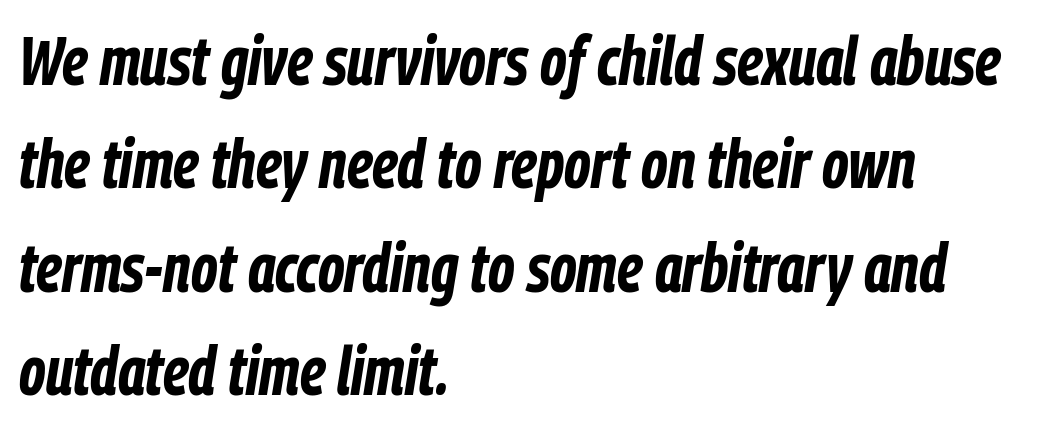
The image shows 68 px bold, condensed type, italic (leaning right); set left-aligned, normal line spacing (1.52x), normal letter spacing, not underlined; low stroke contrast and a medium x-height.
